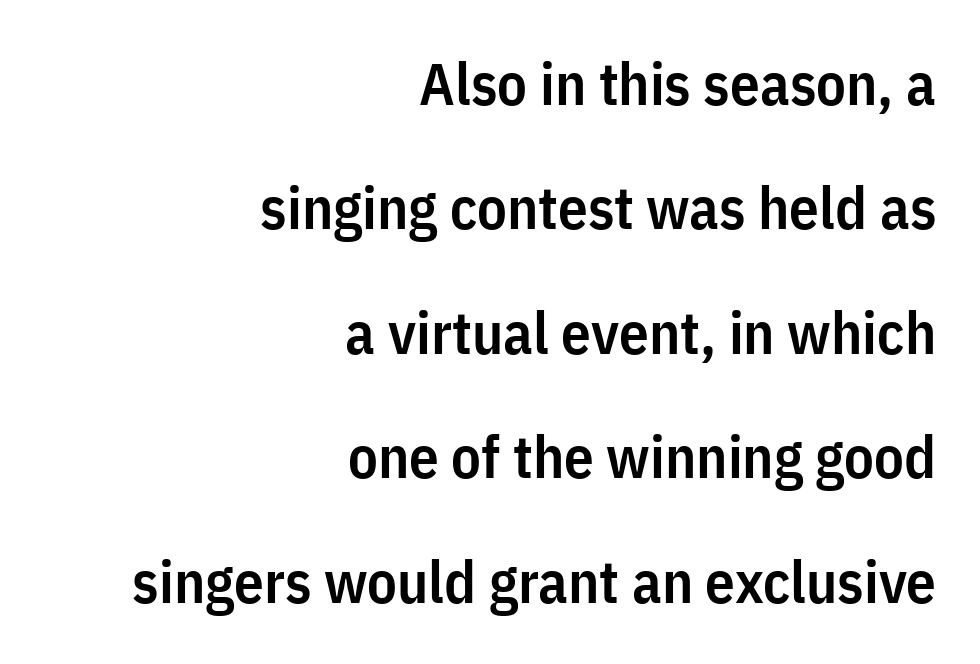
The image shows 59 px semibold, condensed sans-serif type, upright; set right-aligned, loose line spacing (2.11x), normal letter spacing, not underlined; low stroke contrast and a medium x-height.
